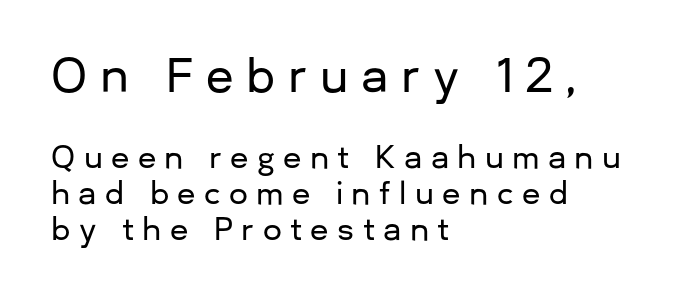
The image shows 45 px sans-serif type, upright; set left-aligned, line spacing 1.2x, unusually wide letter spacing (+0.28 em), not underlined; the first (top) block is 1.5x larger; low stroke contrast and a medium x-height.
